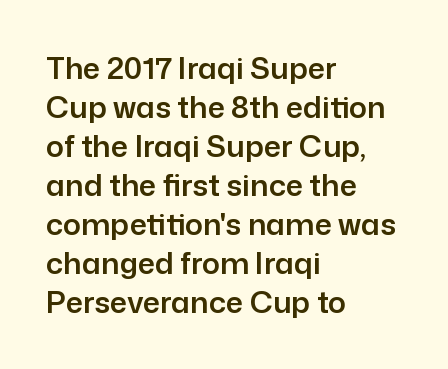
Q: Is the text italic (slanted)? A: No, it is upright.
Q: Is the typeface a serif or a sans-serif typeface? A: Sans-serif.
Q: Is the text underlined? A: No.
Q: How is the paragraph aligned? A: Left-aligned.
Q: Is the spacing between letters normal or unusually wide? A: Normal.
Q: Is the spacing between lines tight, normal or loose? A: Normal.
Q: Width (condensed, normal, or wide)? A: Normal.
Q: Stroke contrast? A: Low.
Q: x-height? A: Medium.
Q: Monospaced? A: No.
